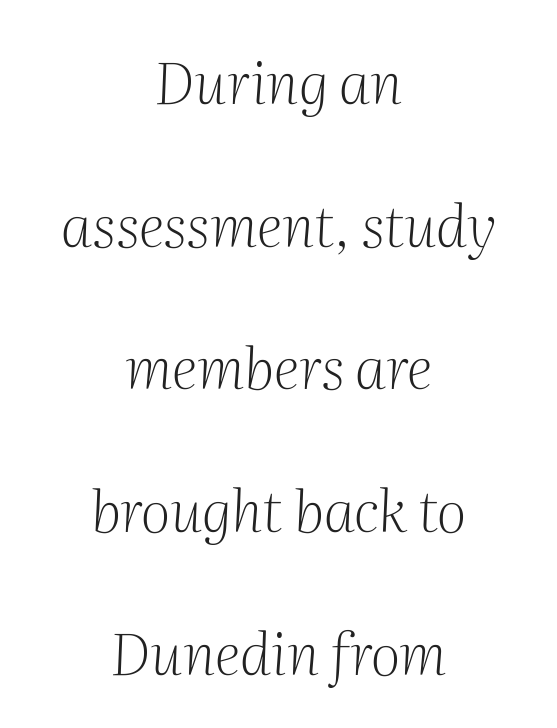
Q: Is the text bold? A: No.
Q: Is the text italic (slanted)? A: Yes, it leans right by about 2 degrees.
Q: Is the typeface a serif or a sans-serif typeface? A: Serif.
Q: Is the text underlined? A: No.
Q: How is the paragraph aligned? A: Centered.
Q: Is the spacing between letters normal or unusually wide? A: Normal.
Q: Is the spacing between lines tight, normal or loose? A: Loose.
Q: Width (condensed, normal, or wide)? A: Normal.
Q: Stroke contrast? A: Medium.
Q: x-height? A: Medium.
Q: Monospaced? A: No.
